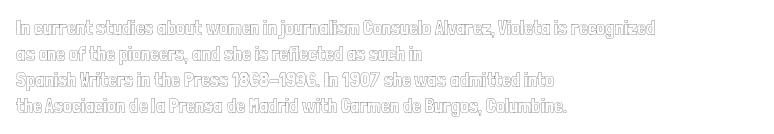
Q: Is the text italic (slanted)? A: No, it is upright.
Q: Is the text underlined? A: No.
Q: How is the paragraph aligned? A: Left-aligned.
Q: Is the spacing between letters normal or unusually wide? A: Normal.
Q: Is the spacing between lines tight, normal or loose? A: Normal.
